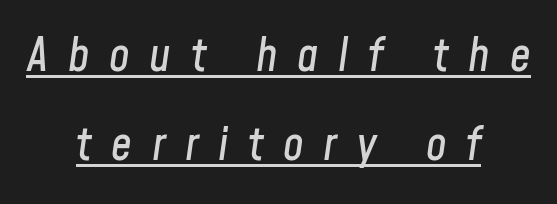
Q: Is the text italic (slanted)? A: Yes, it leans right by about 8 degrees.
Q: Is the text underlined? A: Yes.
Q: How is the paragraph aligned? A: Centered.
Q: Is the spacing between letters normal or unusually wide? A: Unusually wide.
Q: Is the spacing between lines tight, normal or loose? A: Loose.
Q: Width (condensed, normal, or wide)? A: Condensed.
Q: Stroke contrast? A: Low.
Q: x-height? A: Medium.
Q: Monospaced? A: No.
